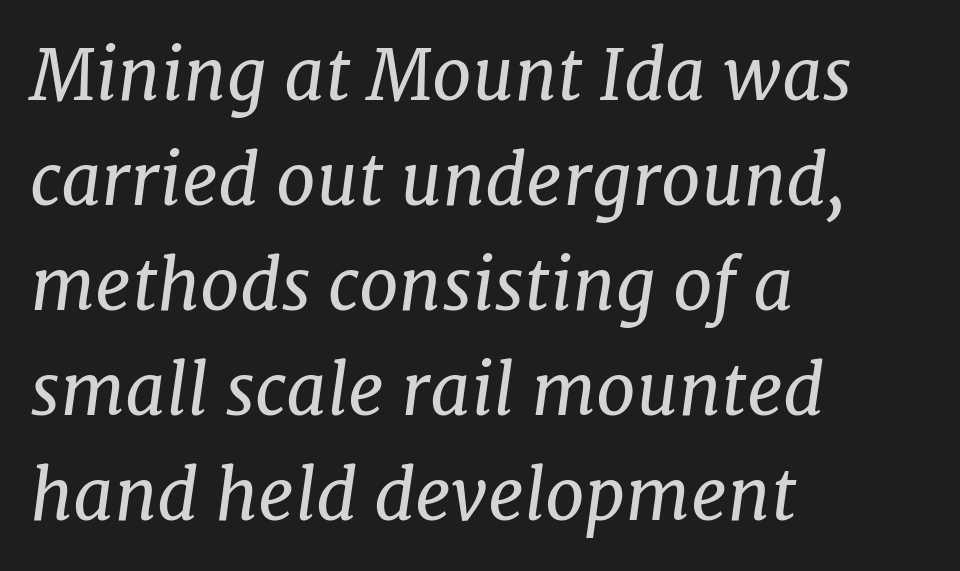
Q: Is the text bold? A: No.
Q: Is the text italic (slanted)? A: Yes, it leans right by about 7 degrees.
Q: Is the typeface a serif or a sans-serif typeface? A: Serif.
Q: Is the text underlined? A: No.
Q: How is the paragraph aligned? A: Left-aligned.
Q: Is the spacing between letters normal or unusually wide? A: Normal.
Q: Is the spacing between lines tight, normal or loose? A: Normal.
Q: Width (condensed, normal, or wide)? A: Normal.
Q: Stroke contrast? A: Low.
Q: x-height? A: Medium.
Q: Monospaced? A: No.
